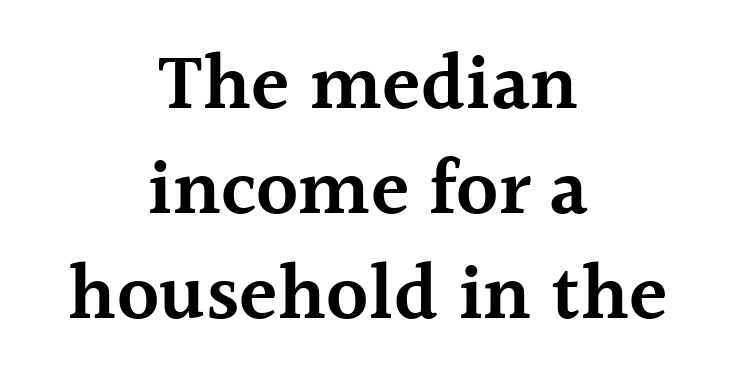
The image shows 79 px semibold serif type, upright; set centered, normal line spacing (1.33x), normal letter spacing, not underlined; a medium x-height.
